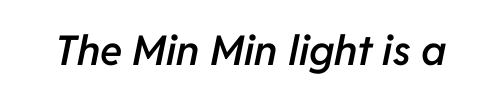
The horizontal fit of the characters is conventional and even. The glyphs have the mass of a demibold cut, below bold. Letters rest on an invisible, unmarked baseline. The rendering uses natural spacing where letterforms have individual widths. Does the lettering tilt? It does — this is italic.
